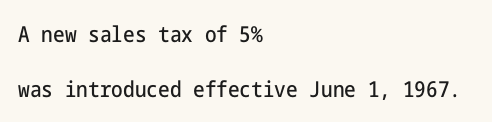
{"italic": "no", "underline": "no", "align": "left", "line_spacing": "loose", "line_spacing_ratio": 2.48, "letter_spacing": "normal", "letter_spacing_em": 0.0, "glyph_px": 22}
